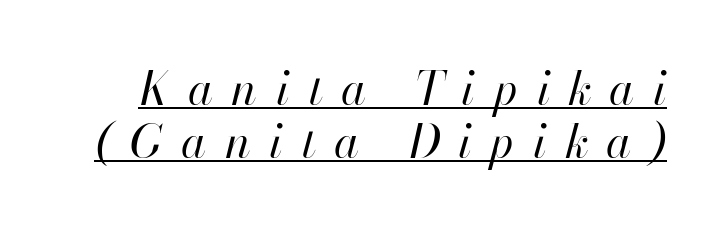
Q: Is the text bold? A: No.
Q: Is the text italic (slanted)? A: Yes, it leans right by about 13 degrees.
Q: Is the text underlined? A: Yes.
Q: Is the spacing between letters normal or unusually wide? A: Unusually wide.
Q: Is the spacing between lines tight, normal or loose? A: Tight.
Q: Width (condensed, normal, or wide)? A: Normal.
Q: Stroke contrast? A: High.
Q: x-height? A: Small.
Q: Monospaced? A: No.
